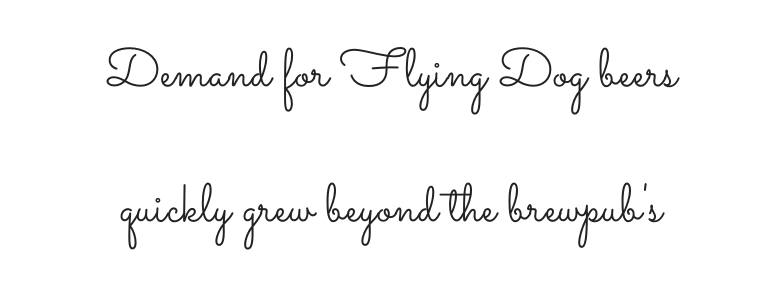
The face used here is rendered with its standard letterfit. The zone under the glyphs is completely vacant. Unbolded letterforms with no extra heft. Is there much room between lines? Yes — plenty of vertical air separates them. The setting favours the middle, as headings and verse often do.
